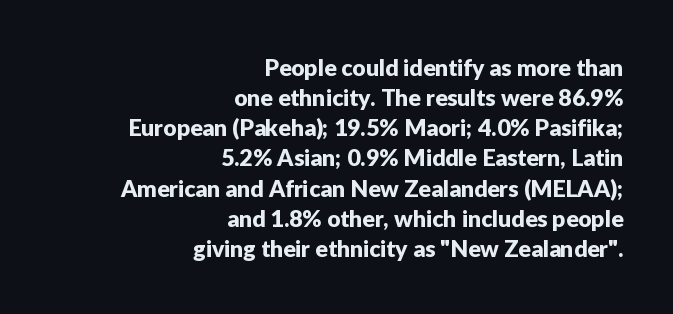
Nobody drew a line under any word here. Style check: upright. This block has exactly the height ordinary leading produces. Is the block centered? No — it sits flush against the right margin. The tracking reads as untouched default to a designer's eye.
